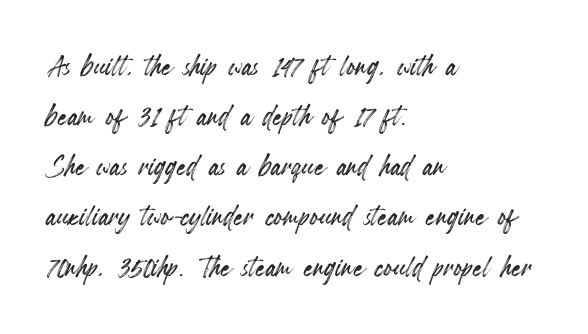
Q: Is the text italic (slanted)? A: Yes.
Q: Is the text underlined? A: No.
Q: How is the paragraph aligned? A: Left-aligned.
Q: Is the spacing between letters normal or unusually wide? A: Normal.
Q: Is the spacing between lines tight, normal or loose? A: Normal.
Q: Width (condensed, normal, or wide)? A: Condensed.
Q: x-height? A: Small.
Q: Monospaced? A: No.
